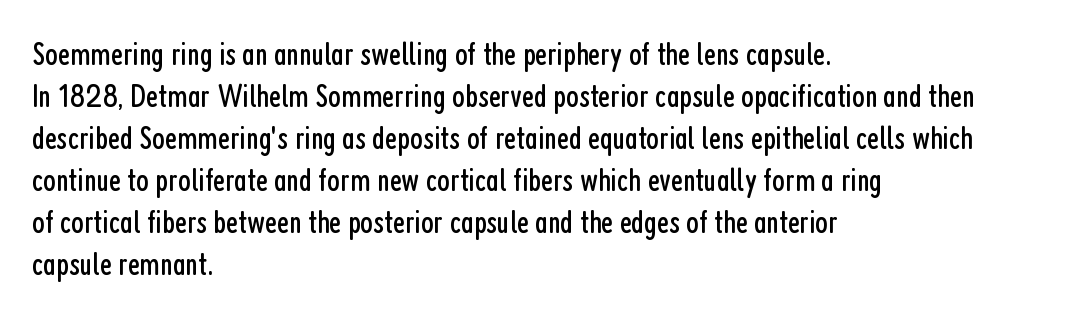
{"serif": "no", "italic": "no", "bold": "no", "weight": "regular", "width": "condensed", "stroke_contrast": "low", "x_height": "medium", "monospaced": "no", "underline": "no", "align": "left", "line_spacing": "normal", "line_spacing_ratio": 1.27, "letter_spacing": "normal", "letter_spacing_em": 0.0, "glyph_px": 33}
